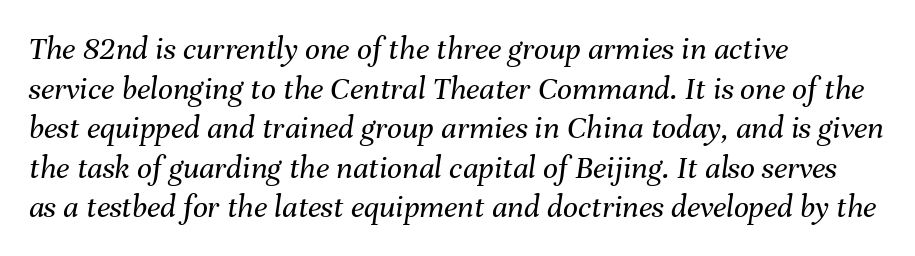
An italicized treatment has been applied to the whole sample. Characters follow at the spacing the type designer built in. The passage shown is not underscored anywhere. The typeface has the unassuming heft of standard copy or less. Reading down the block, your eye returns to a fixed left position each line.
